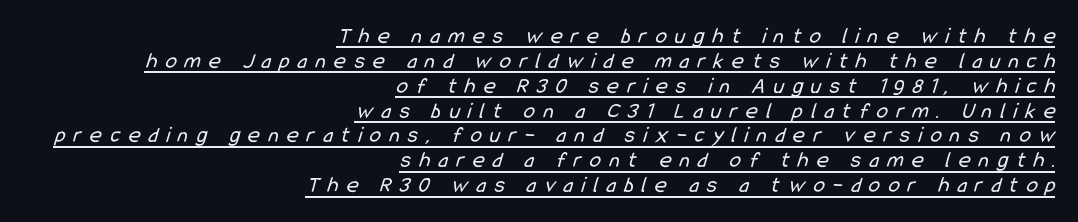
A typographer would call this underscored text. Honestly, the rows look squashed on top of each other. Does the copy run flush right? Yes — the right margin is perfectly even. No extra ink here — the face is not bold.
